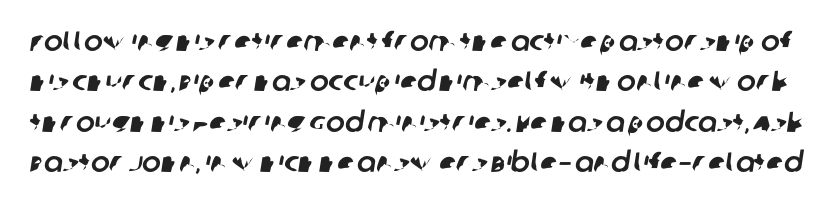
Is this a sans? Yes — the strokes have no serifs. These lines sit exactly where default settings would place them. This sample has the flowing, uneven cadence of proportional lettering. The passage shown is not underscored anywhere.
